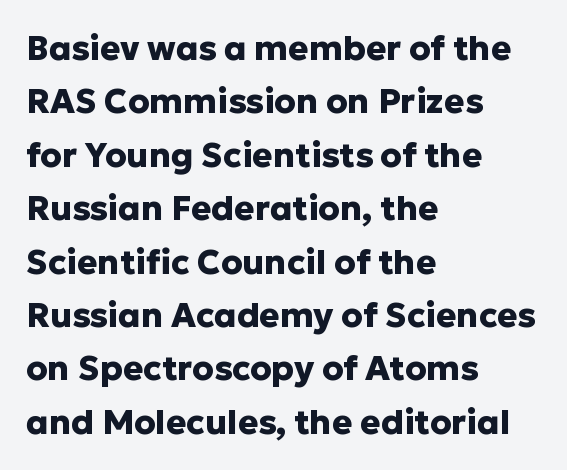
Q: Is the text bold? A: Yes.
Q: Is the text italic (slanted)? A: No, it is upright.
Q: Is the typeface a serif or a sans-serif typeface? A: Sans-serif.
Q: Is the text underlined? A: No.
Q: How is the paragraph aligned? A: Left-aligned.
Q: Is the spacing between letters normal or unusually wide? A: Normal.
Q: Is the spacing between lines tight, normal or loose? A: Normal.
Q: Width (condensed, normal, or wide)? A: Normal.
Q: Stroke contrast? A: Low.
Q: x-height? A: Medium.
Q: Monospaced? A: No.
